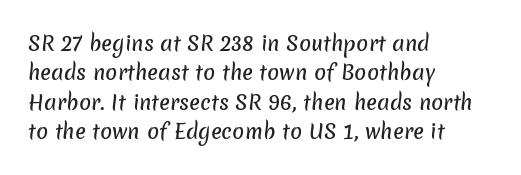
The space directly below the letters is spotless. The leading is moderate, giving the passage an even texture. Layout note: lines flush left. Default kerning and tracking; the words read as compact shapes.
